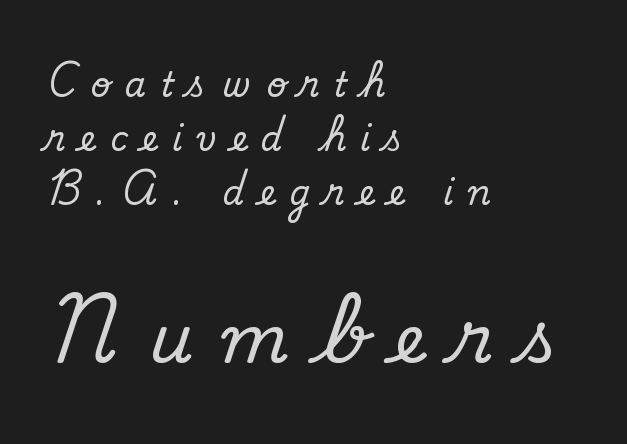
{"serif": "no", "bold": "no", "weight": "regular", "width": "normal", "stroke_contrast": "low", "x_height": "small", "monospaced": "no", "underline": "no", "align": "left", "line_spacing": "normal", "line_spacing_ratio": 1.59, "letter_spacing": "wide", "letter_spacing_em": 0.43, "larger_block": "second", "size_ratio": 2.0, "glyph_px": 68}
